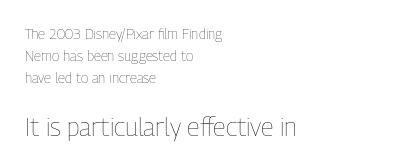
Italic: no, the glyphs are upright roman. Honestly, the letter spacing is just normal — you wouldn't notice it. Bigger letters appear in the bottom chunk; the top chunk is reduced. Is this a heavy cut? Hardly; it is regular or lighter. Leftover space on each line is placed entirely after the last word. Unmarked baselines from the first word to the last.
